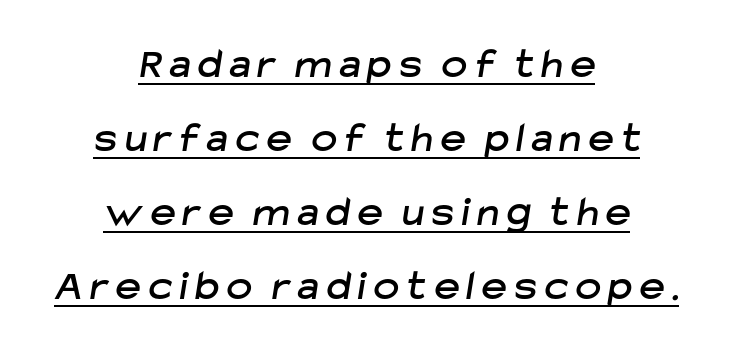
Q: Is the typeface a serif or a sans-serif typeface? A: Sans-serif.
Q: Is the text underlined? A: Yes.
Q: How is the paragraph aligned? A: Centered.
Q: Width (condensed, normal, or wide)? A: Normal.
Q: Stroke contrast? A: Low.
Q: x-height? A: Medium.
Q: Monospaced? A: No.
